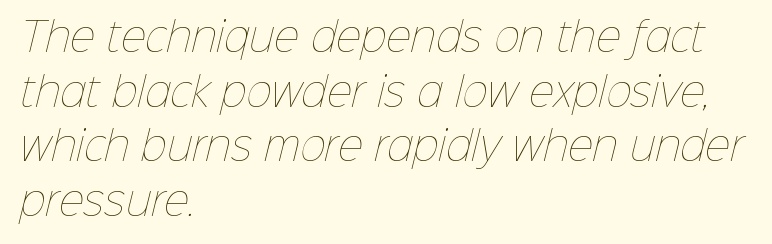
Q: Is the text bold? A: No.
Q: Is the text underlined? A: No.
Q: How is the paragraph aligned? A: Left-aligned.
Q: Is the spacing between letters normal or unusually wide? A: Normal.
Q: Is the spacing between lines tight, normal or loose? A: Normal.
Q: Width (condensed, normal, or wide)? A: Normal.
Q: Stroke contrast? A: Low.
Q: x-height? A: Medium.
Q: Monospaced? A: No.
